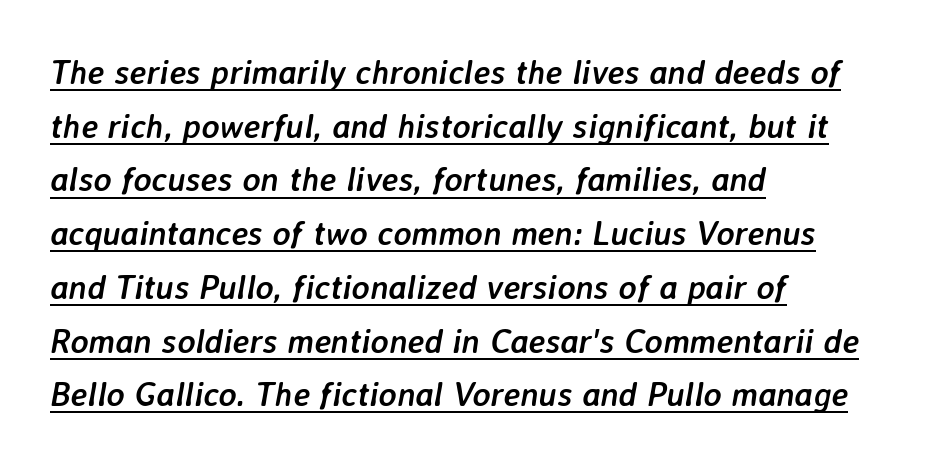
Check the space under the baseline: a stroke is drawn there. Typeset ragged right — the left edge is the straight one. Emphasis by weight is at full strength: bold. Spacing verdict: proportional, widths tailored to each character. Leading matches the norm, producing a regular column.
